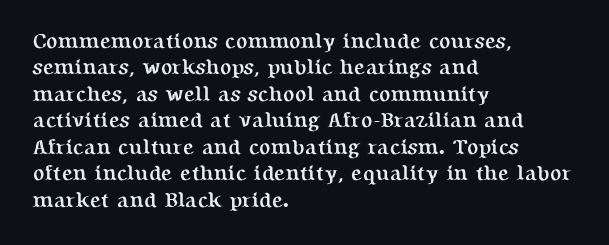
The image shows 21 px bold type, upright; set left-aligned, normal line spacing (1.26x), normal letter spacing, not underlined.
